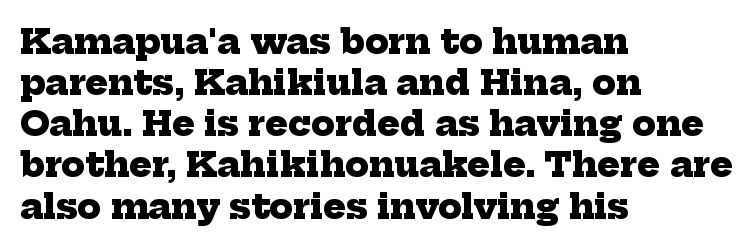
{"serif": "yes", "bold": "yes", "weight": "heavy", "width": "normal", "stroke_contrast": "low", "x_height": "medium", "monospaced": "no", "underline": "no", "align": "left", "line_spacing_ratio": 1.21, "letter_spacing": "normal", "letter_spacing_em": 0.0, "glyph_px": 34}
